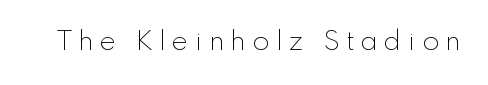
The weight would be labelled regular, book, light, or lighter still. No italicization has been applied; the sample stays upright. A bare baseline throughout the passage. Substantial extra tracking has been applied to these lines.
